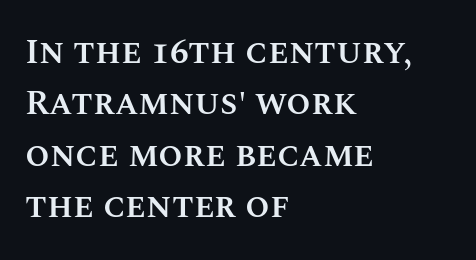
The image shows 35 px semibold type, upright; set left-aligned, normal line spacing (1.47x), normal letter spacing, not underlined; medium stroke contrast and a large x-height.
